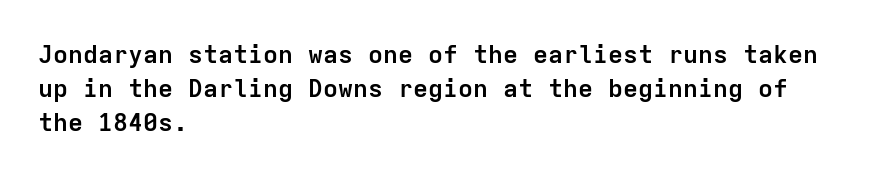
{"italic": "no", "bold": "yes", "underline": "no", "align": "left", "line_spacing": "normal", "line_spacing_ratio": 1.36, "letter_spacing": "normal", "letter_spacing_em": 0.0, "glyph_px": 25}
